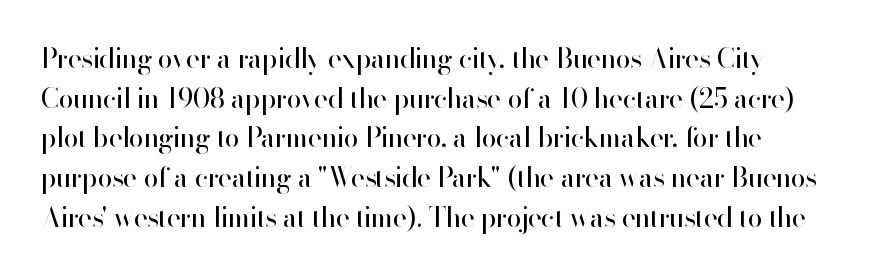
{"italic": "no", "bold": "no", "underline": "no", "align": "left", "line_spacing": "normal", "line_spacing_ratio": 1.47, "letter_spacing": "normal", "letter_spacing_em": 0.0, "glyph_px": 27}
